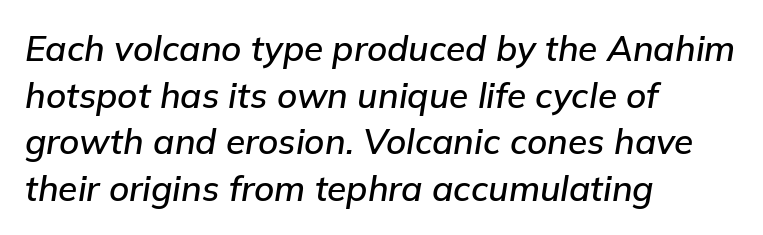
Do the characters align in a grid? No, the font is proportional. Glance below the letters and you will spot only blank space. Each new line begins a customary step beneath the previous one. Characters are canted at an angle relative to the baseline's perpendicular.
